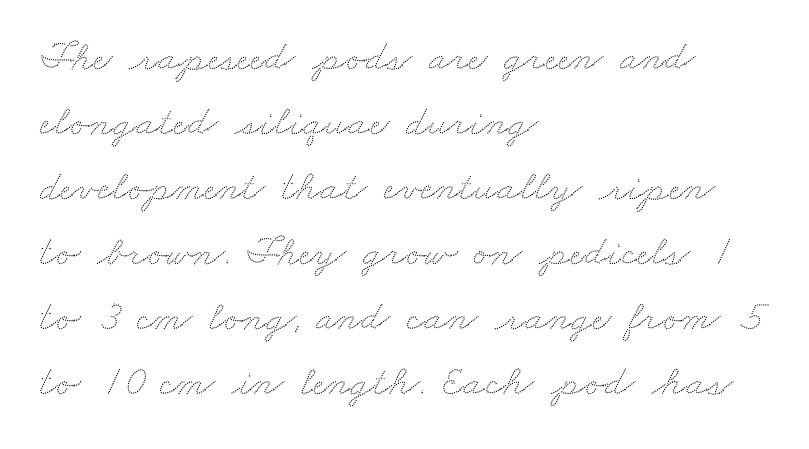
Q: Is the text underlined? A: No.
Q: How is the paragraph aligned? A: Left-aligned.
Q: Is the spacing between letters normal or unusually wide? A: Normal.
Q: Is the spacing between lines tight, normal or loose? A: Normal.
Q: Width (condensed, normal, or wide)? A: Wide.
Q: Stroke contrast? A: Low.
Q: x-height? A: Small.
Q: Monospaced? A: No.
